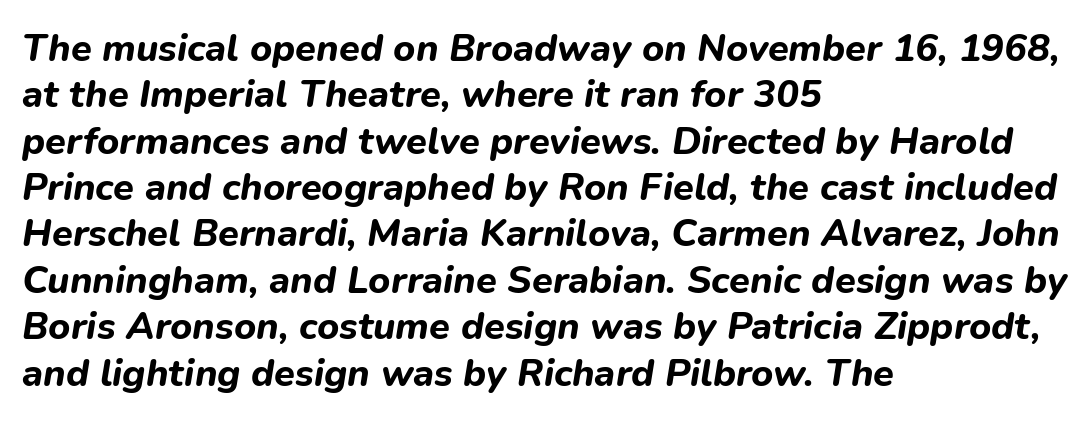
The image shows 38 px bold type, italic (leaning right); set left-aligned, line spacing 1.22x, normal letter spacing, not underlined; low stroke contrast and a medium x-height.
